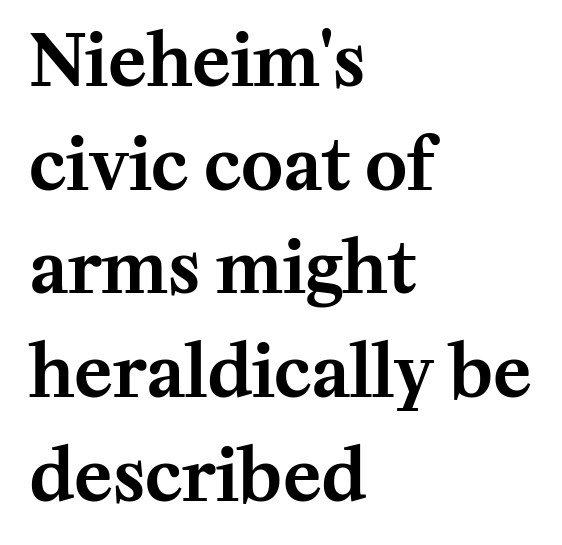
The image shows 71 px serif type, upright; set left-aligned, normal line spacing (1.46x), normal letter spacing, not underlined; medium stroke contrast and a medium x-height.
